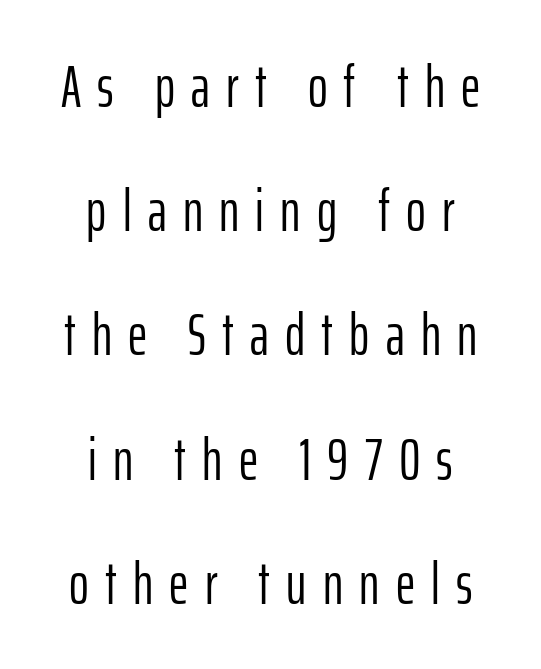
The horizontal fit of the characters is loose and conspicuously gappy. In terms of letterform style, serifs are entirely absent. No letter is thick-stroked: the sample isn't bold. If you drew a line through each stem, it would be perfectly vertical. Layout note: lines centered.
